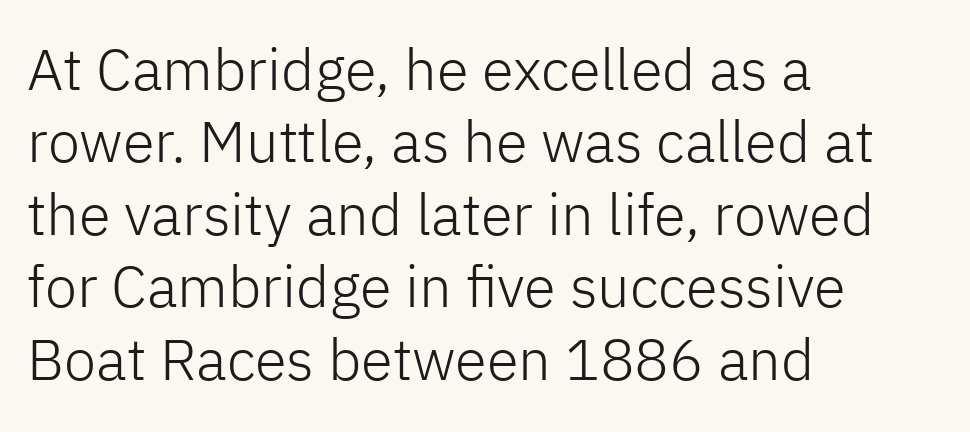
{"serif": "no", "italic": "no", "bold": "no", "weight": "light", "width": "normal", "stroke_contrast": "low", "x_height": "medium", "monospaced": "no", "underline": "no", "align": "left", "line_spacing": "normal", "line_spacing_ratio": 1.25, "letter_spacing": "normal", "letter_spacing_em": 0.0, "glyph_px": 58}
